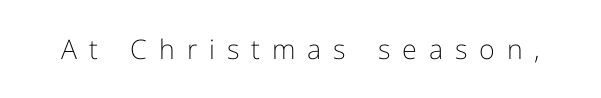
The image shows 27 px text type, upright; set unusually wide letter spacing (+0.44 em), not underlined.
